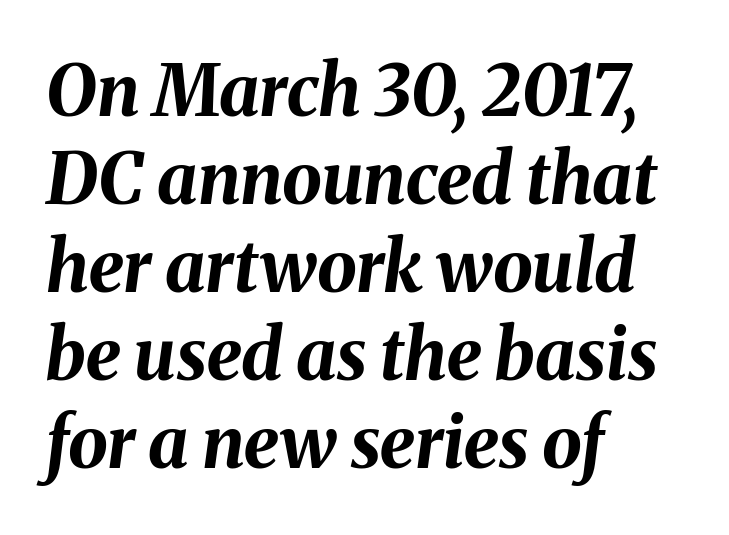
The image shows 71 px bold type, italic (leaning right); set left-aligned, line spacing 1.24x, normal letter spacing, not underlined; medium stroke contrast and a medium x-height.
